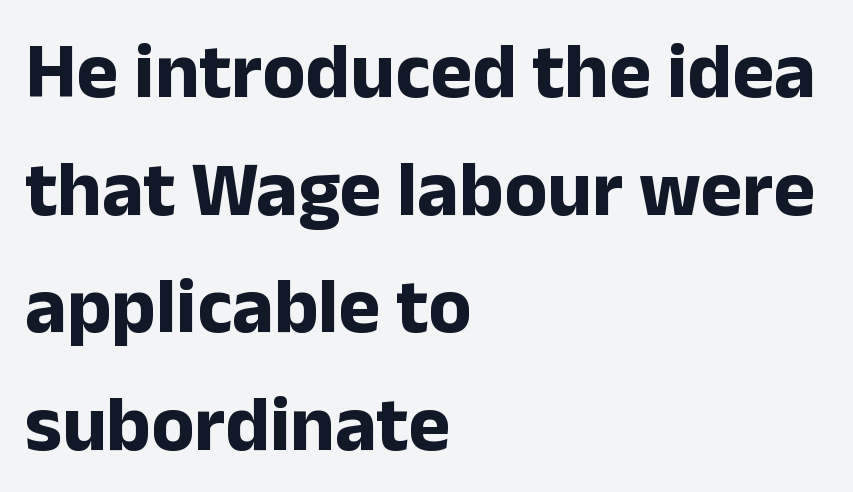
Look at the tracking — it's just the regular setting, nothing added. Does the leading feel generous? No, just average. Italic? Not at all — the glyphs are vertical. Each letter's strokes conclude bluntly, with no projecting serifs.
